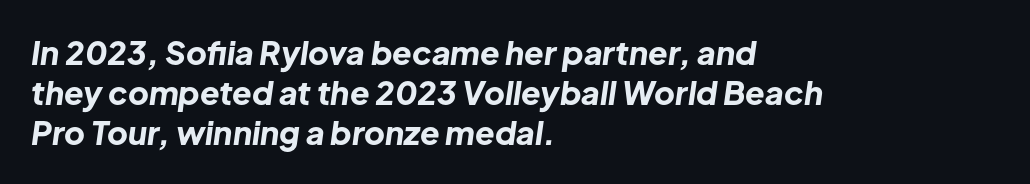
Q: Is the text bold? A: Yes.
Q: Is the text italic (slanted)? A: Yes, it leans right by about 8 degrees.
Q: Is the text underlined? A: No.
Q: How is the paragraph aligned? A: Left-aligned.
Q: Is the spacing between letters normal or unusually wide? A: Normal.
Q: Is the spacing between lines tight, normal or loose? A: Normal.
Q: Width (condensed, normal, or wide)? A: Normal.
Q: Stroke contrast? A: Low.
Q: x-height? A: Medium.
Q: Monospaced? A: No.
